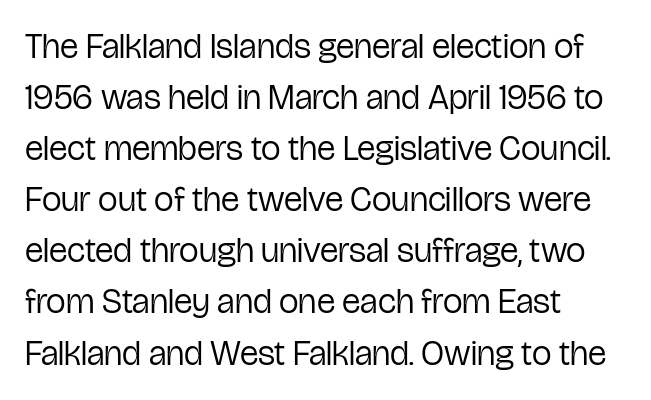
{"serif": "no", "italic": "no", "bold": "no", "weight": "regular", "width": "condensed", "stroke_contrast": "low", "x_height": "medium", "monospaced": "no", "underline": "no", "align": "left", "line_spacing": "normal", "line_spacing_ratio": 1.46, "letter_spacing": "normal", "letter_spacing_em": 0.0, "glyph_px": 35}
